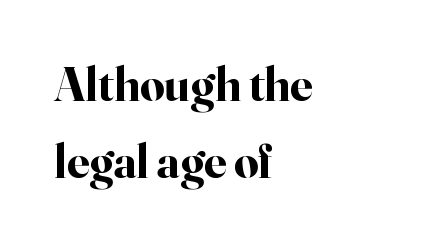
Q: Is the text bold? A: Yes.
Q: Is the text italic (slanted)? A: No, it is upright.
Q: Is the typeface a serif or a sans-serif typeface? A: Serif.
Q: Is the text underlined? A: No.
Q: How is the paragraph aligned? A: Left-aligned.
Q: Is the spacing between letters normal or unusually wide? A: Normal.
Q: Is the spacing between lines tight, normal or loose? A: Normal.
Q: Width (condensed, normal, or wide)? A: Normal.
Q: Stroke contrast? A: High.
Q: x-height? A: Small.
Q: Monospaced? A: No.
